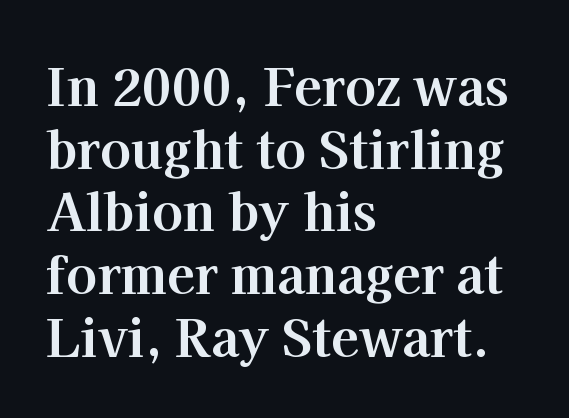
The image shows 51 px bold serif type, upright; set left-aligned, line spacing 1.23x, normal letter spacing, not underlined; high stroke contrast and a medium x-height.
